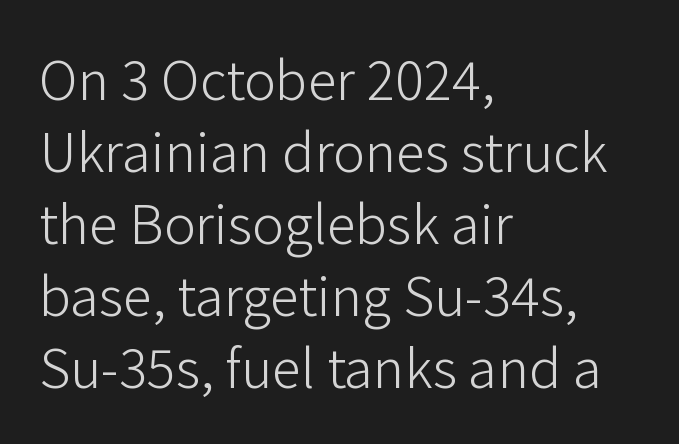
{"serif": "no", "italic": "no", "bold": "no", "weight": "light", "width": "normal", "stroke_contrast": "low", "x_height": "medium", "monospaced": "no", "underline": "no", "align": "left", "line_spacing_ratio": 1.22, "letter_spacing": "normal", "letter_spacing_em": 0.0, "glyph_px": 59}
